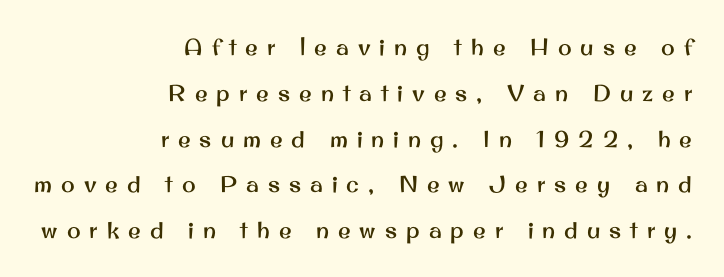
The image shows 23 px text type, upright; set right-aligned, loose line spacing (1.99x), unusually wide letter spacing (+0.39 em), not underlined.
